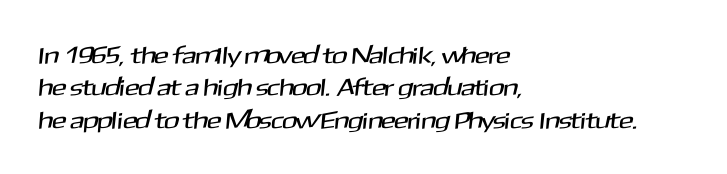
{"underline": "no", "align": "left", "line_spacing": "normal", "line_spacing_ratio": 1.35, "letter_spacing": "normal", "letter_spacing_em": 0.0, "glyph_px": 24}
